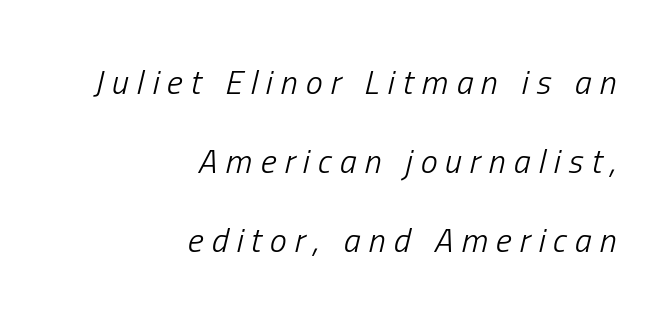
The image shows 34 px light, condensed type, italic (leaning right); set right-aligned, loose line spacing (2.32x), unusually wide letter spacing (+0.24 em), not underlined; low stroke contrast and a medium x-height.
